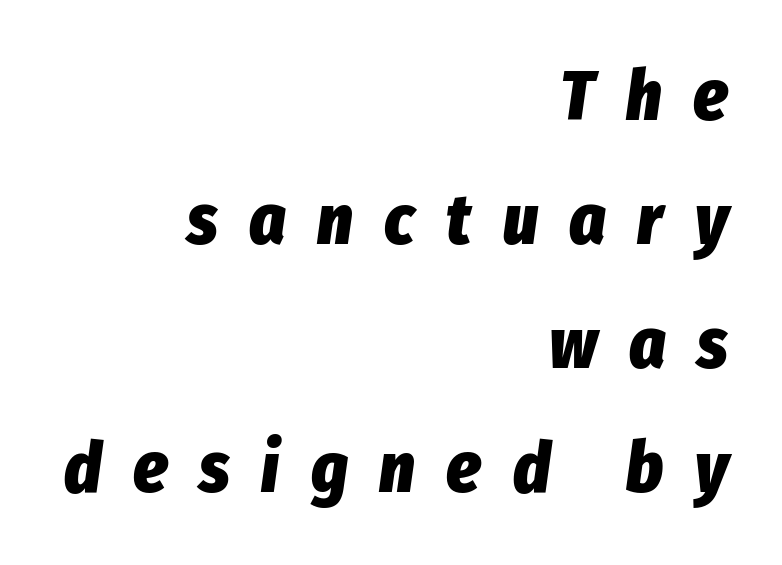
The image shows 70 px heavy, condensed type, italic (leaning right); set right-aligned, line spacing 1.77x, unusually wide letter spacing (+0.45 em), not underlined; low stroke contrast and a medium x-height.
